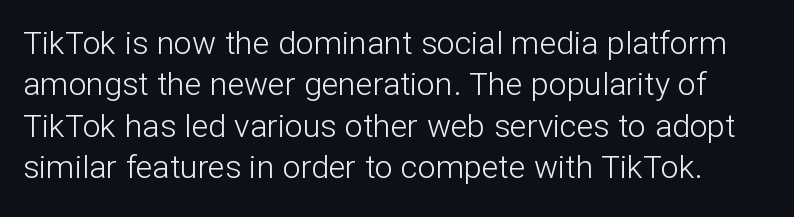
This reads as an unemphasized weight, regular at the heaviest. Tracking value appears to be zero — textbook default spacing. Descender tails drop into unmarked territory. The block of text has a typical density, with ordinary space between rows.
